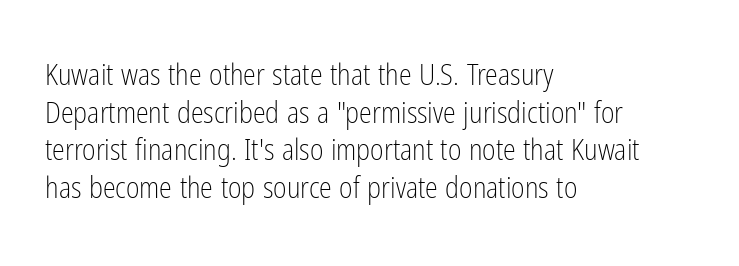
Q: Is the text bold? A: No.
Q: Is the text italic (slanted)? A: No, it is upright.
Q: Is the typeface a serif or a sans-serif typeface? A: Sans-serif.
Q: Is the text underlined? A: No.
Q: How is the paragraph aligned? A: Left-aligned.
Q: Is the spacing between letters normal or unusually wide? A: Normal.
Q: Is the spacing between lines tight, normal or loose? A: Normal.
Q: Width (condensed, normal, or wide)? A: Condensed.
Q: Stroke contrast? A: Low.
Q: x-height? A: Medium.
Q: Monospaced? A: No.
